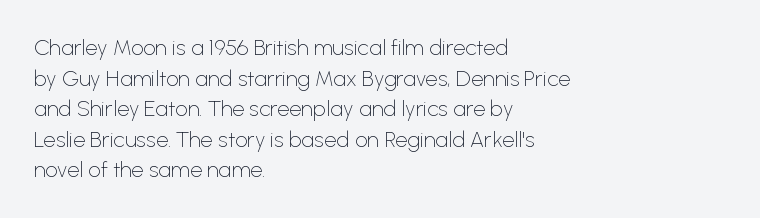
{"italic": "no", "bold": "no", "underline": "no", "align": "left", "line_spacing": "normal", "line_spacing_ratio": 1.39, "letter_spacing": "normal", "letter_spacing_em": 0.0, "glyph_px": 22}
